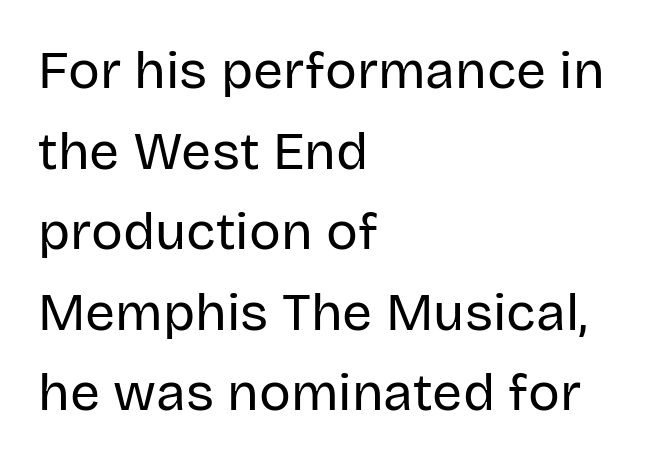
Q: Is the text bold? A: No.
Q: Is the text italic (slanted)? A: No, it is upright.
Q: Is the typeface a serif or a sans-serif typeface? A: Sans-serif.
Q: Is the text underlined? A: No.
Q: How is the paragraph aligned? A: Left-aligned.
Q: Is the spacing between letters normal or unusually wide? A: Normal.
Q: Is the spacing between lines tight, normal or loose? A: Normal.
Q: Width (condensed, normal, or wide)? A: Normal.
Q: Stroke contrast? A: Low.
Q: x-height? A: Large.
Q: Monospaced? A: No.
